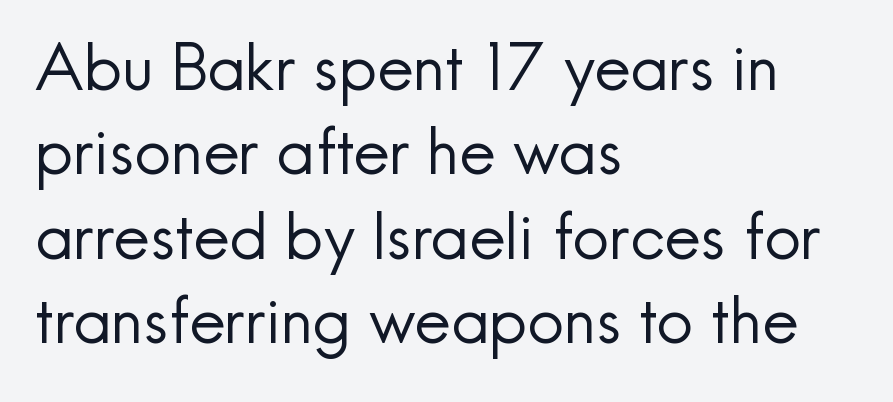
The leading is moderate, giving the passage an even texture. The glyphs are unaccompanied by any horizontal stroke below them. No chunkiness to these letters — they're not bold. Is there any slant? The stems are plumb.
